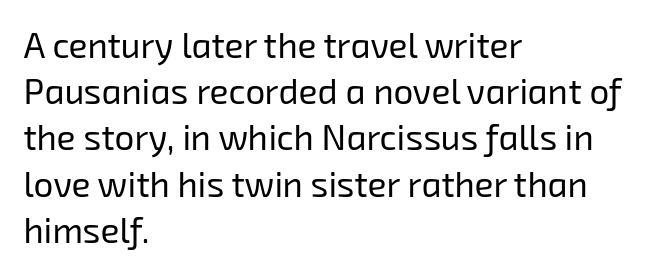
The image shows 35 px regular-weight sans-serif type; set left-aligned, normal line spacing (1.32x), normal letter spacing, not underlined; low stroke contrast and a medium x-height.
